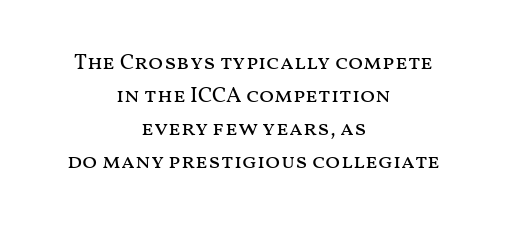
The image shows 22 px text type, upright; set centered, normal line spacing (1.5x), normal letter spacing, not underlined.
